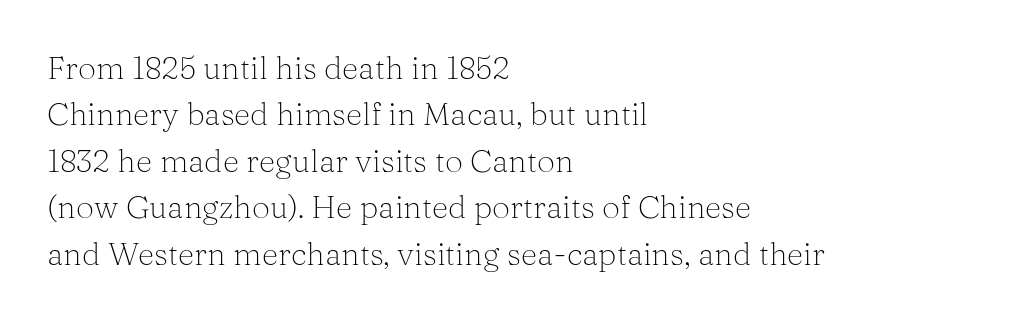
Q: Is the text bold? A: No.
Q: Is the text italic (slanted)? A: No, it is upright.
Q: Is the typeface a serif or a sans-serif typeface? A: Serif.
Q: Is the text underlined? A: No.
Q: How is the paragraph aligned? A: Left-aligned.
Q: Is the spacing between letters normal or unusually wide? A: Normal.
Q: Is the spacing between lines tight, normal or loose? A: Normal.
Q: Width (condensed, normal, or wide)? A: Normal.
Q: Stroke contrast? A: Medium.
Q: x-height? A: Medium.
Q: Monospaced? A: No.
